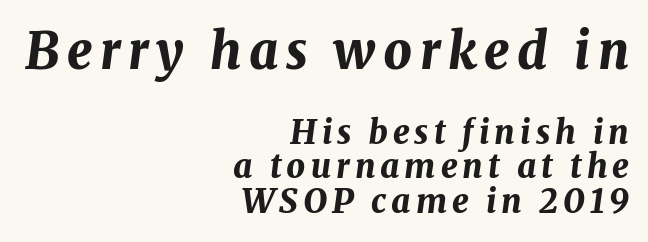
{"italic": "yes", "lean": "right", "slant_degrees": 8, "bold": "yes", "weight": "bold", "width": "normal", "stroke_contrast": "medium", "x_height": "medium", "monospaced": "no", "underline": "no", "align": "right", "line_spacing": "tight", "line_spacing_ratio": 1.04, "larger_block": "first", "size_ratio": 1.52, "glyph_px": 50}
